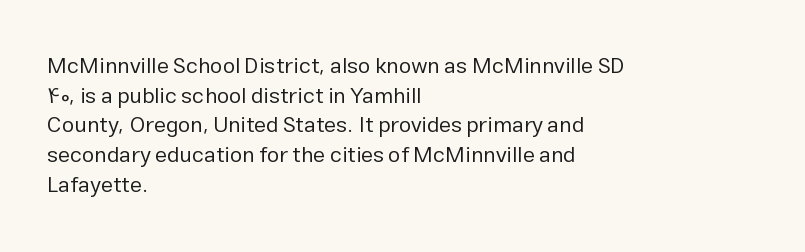
The image shows 22 px text type, upright; set left-aligned, normal line spacing (1.35x), normal letter spacing, not underlined.
